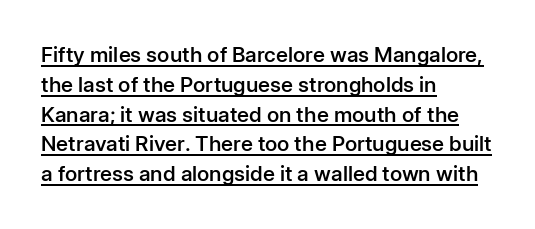
A fair bit of extra ink — the face is semibold, not bold. You could call the tracking neutral — neither tight nor loose. In CSS terms this would be text-align: left. Underlined type.
